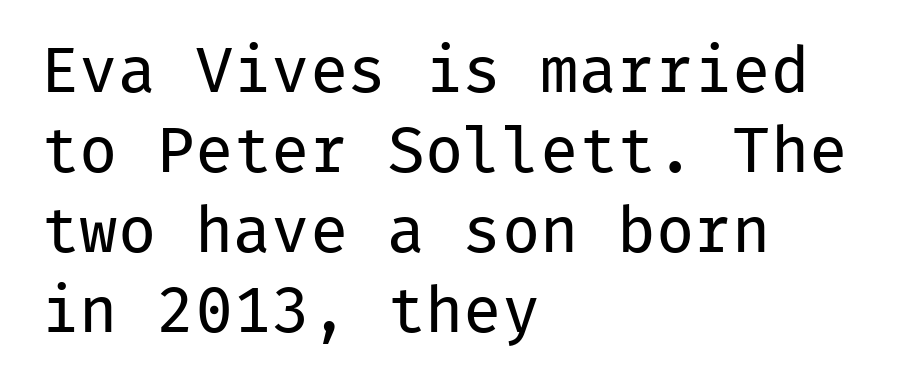
{"serif": "no", "italic": "no", "bold": "no", "weight": "regular", "width": "normal", "stroke_contrast": "low", "x_height": "medium", "monospaced": "yes", "underline": "no", "align": "left", "line_spacing": "normal", "line_spacing_ratio": 1.25, "letter_spacing": "normal", "letter_spacing_em": 0.0, "glyph_px": 64}
